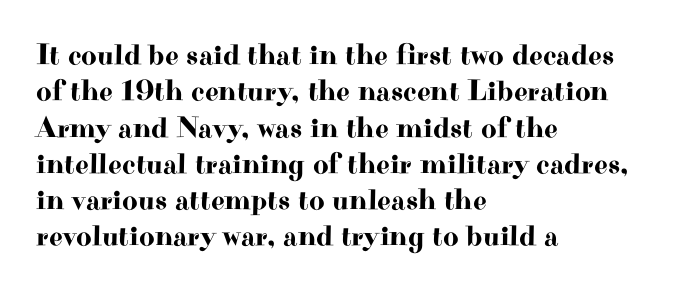
Check under the words: just untouched page. The glyphs in this specimen are seriffed. Does the lettering tilt? It doesn't — this is upright. Alignment: flush left. The gaps between neighbouring characters are ordinary and unremarkable.
